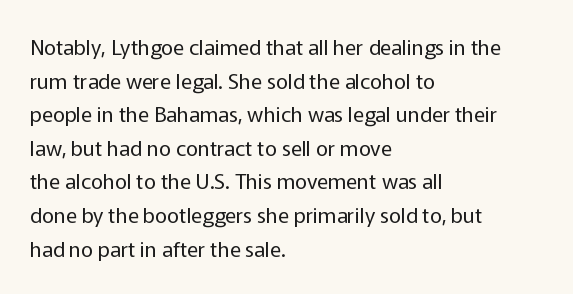
{"italic": "no", "bold": "no", "underline": "no", "align": "left", "line_spacing": "normal", "line_spacing_ratio": 1.6, "letter_spacing": "normal", "letter_spacing_em": 0.0, "glyph_px": 21}
